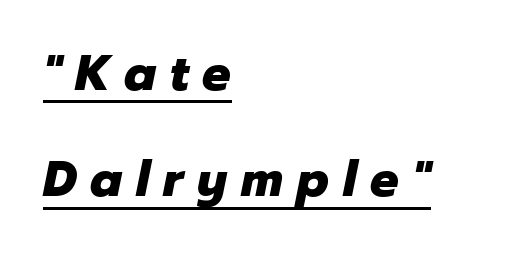
Each line of the rendering has a horizontal stroke beneath the glyphs. This sample is left-justified, so line endings fall wherever the words run out. Would a proofreader flag this as italicized? Yes. This sample trades compactness for vertical openness between lines. Caption: bold face, heavy strokes.
